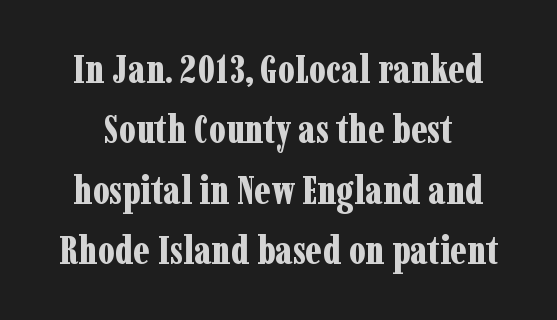
Letter spacing: default. Do the characters align in a grid? No, the font is proportional. Vertical strokes here are truly vertical. Weight check: bold — yes, fully. The passage shown is typeset with a serif family.
